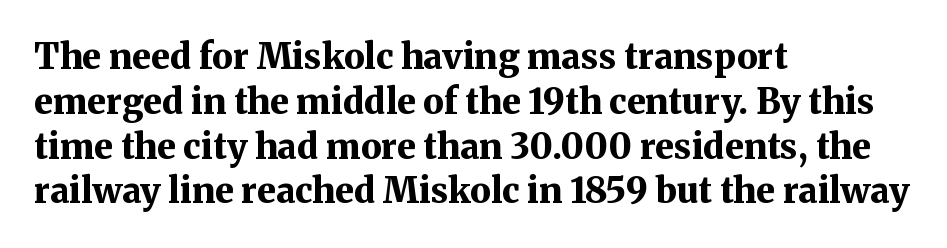
The rendering uses a bold face; every stroke is thick and dark. Here the glyphs are tracked normally, forming tight word shapes. The letters advance in unequal steps, a hallmark of proportional type. This sample uses an upright cut, with every glyph sitting square on the baseline. Beneath every word, the page is bare. Letterform terminals end in serifs throughout the passage.
